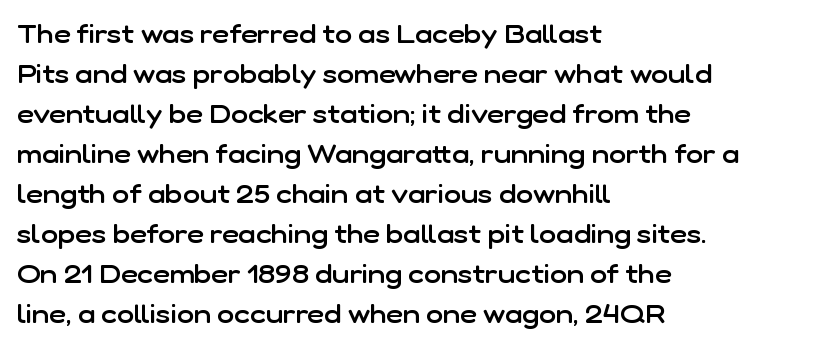
Leading matches the norm, producing a regular column. The passage is arranged the way most books set body copy — flush left. Anything drawn beneath the words? Only blank space. Typesetter's note: demi weight, one step under bold.
